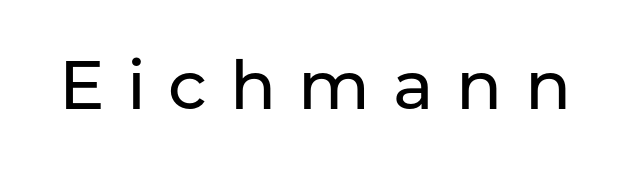
Q: Is the text italic (slanted)? A: No, it is upright.
Q: Is the typeface a serif or a sans-serif typeface? A: Sans-serif.
Q: Is the text underlined? A: No.
Q: Is the spacing between letters normal or unusually wide? A: Unusually wide.
Q: Width (condensed, normal, or wide)? A: Normal.
Q: Stroke contrast? A: Low.
Q: x-height? A: Medium.
Q: Monospaced? A: No.
